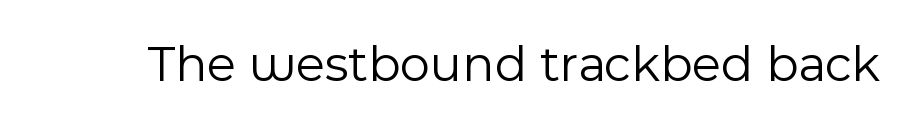
The image shows 52 px light sans-serif type, upright; set normal letter spacing, not underlined; a medium x-height.
